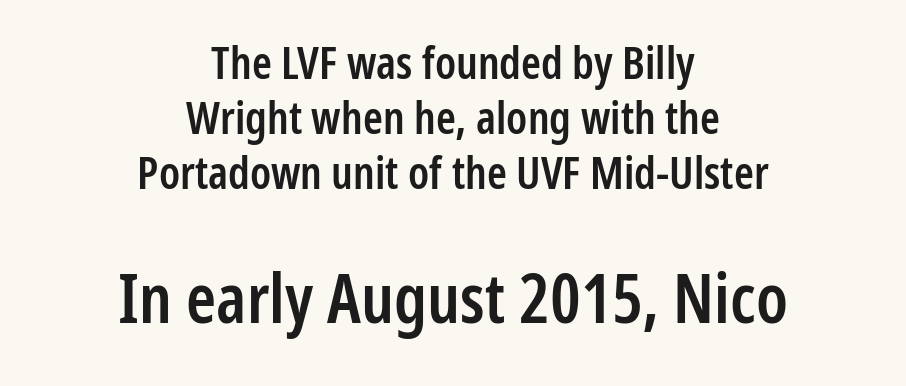
The designer went with a sans here, leaving each stem footless. Top chunk: small. Bottom chunk: large. Honestly, the letter spacing is just normal — you wouldn't notice it. Every stem runs plumb, perpendicular to the baseline. I'd describe the lettering as semibold — firm but not a full bold.
